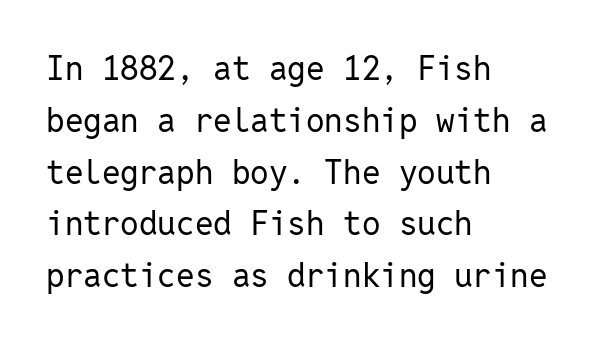
{"serif": "no", "italic": "no", "bold": "no", "weight": "regular", "width": "normal", "stroke_contrast": "low", "x_height": "medium", "monospaced": "yes", "underline": "no", "align": "left", "line_spacing": "normal", "line_spacing_ratio": 1.57, "letter_spacing": "normal", "letter_spacing_em": 0.0, "glyph_px": 33}
